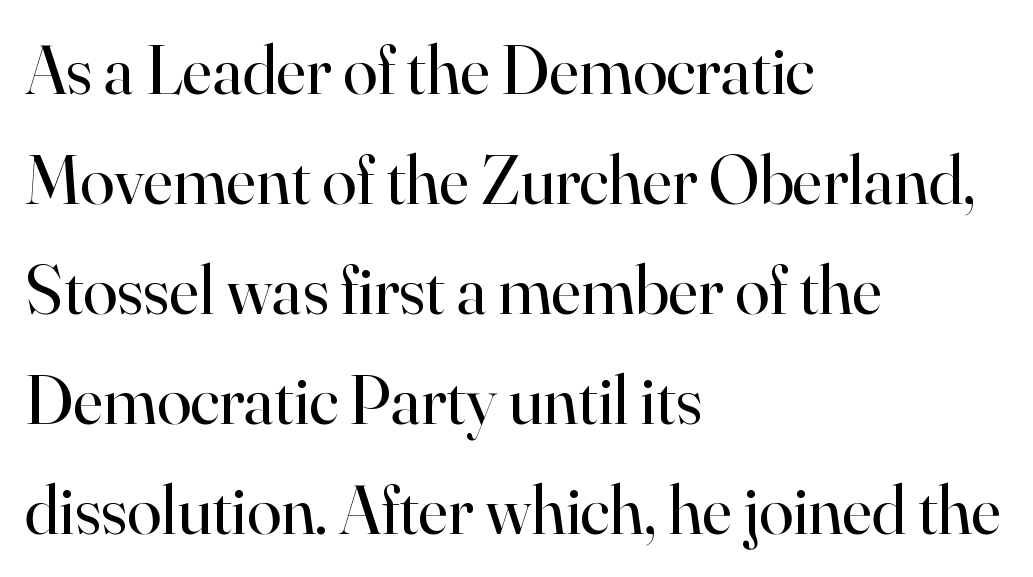
Q: Is the text bold? A: No.
Q: Is the text italic (slanted)? A: No, it is upright.
Q: Is the typeface a serif or a sans-serif typeface? A: Serif.
Q: Is the text underlined? A: No.
Q: How is the paragraph aligned? A: Left-aligned.
Q: Is the spacing between letters normal or unusually wide? A: Normal.
Q: Is the spacing between lines tight, normal or loose? A: Normal.
Q: Width (condensed, normal, or wide)? A: Normal.
Q: Stroke contrast? A: High.
Q: x-height? A: Small.
Q: Monospaced? A: No.
